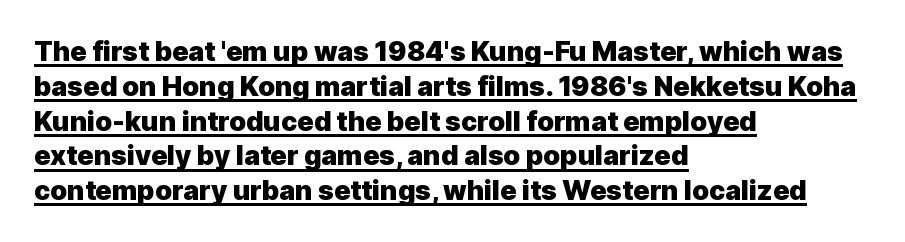
The image shows 27 px bold type, upright; set left-aligned, normal line spacing (1.29x), normal letter spacing, underlined.
